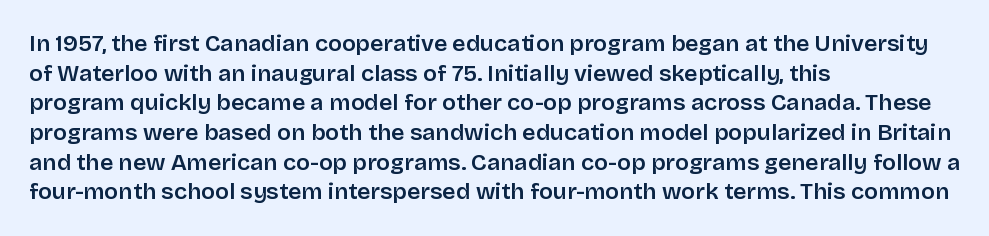
Q: Is the text bold? A: Semi-bold.
Q: Is the text italic (slanted)? A: No, it is upright.
Q: Is the text underlined? A: No.
Q: How is the paragraph aligned? A: Left-aligned.
Q: Is the spacing between letters normal or unusually wide? A: Normal.
Q: Is the spacing between lines tight, normal or loose? A: Normal.
